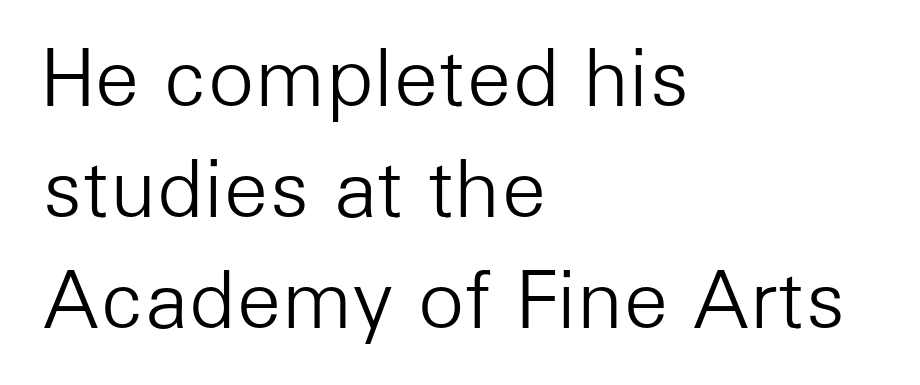
This is the regular roman posture of the typeface. The baseline area is clear. On a weight scale, this lands at 450 or below. Serifs: no, the terminals of the letterforms are clean. Compared with typical paragraphs, the rows here are spaced about the same. Horizontal alignment here is leftward, the default for most running prose.
